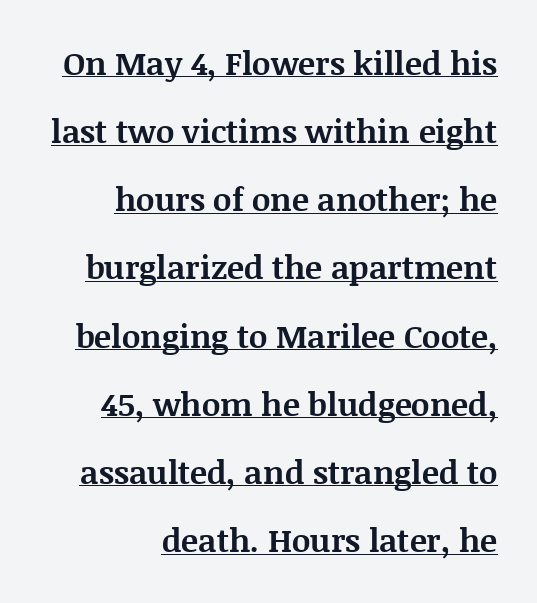
Q: Is the text bold? A: Yes.
Q: Is the text italic (slanted)? A: No, it is upright.
Q: Is the typeface a serif or a sans-serif typeface? A: Serif.
Q: Is the text underlined? A: Yes.
Q: How is the paragraph aligned? A: Right-aligned.
Q: Is the spacing between letters normal or unusually wide? A: Normal.
Q: Is the spacing between lines tight, normal or loose? A: Loose.
Q: Width (condensed, normal, or wide)? A: Normal.
Q: Stroke contrast? A: Medium.
Q: x-height? A: Large.
Q: Monospaced? A: No.
